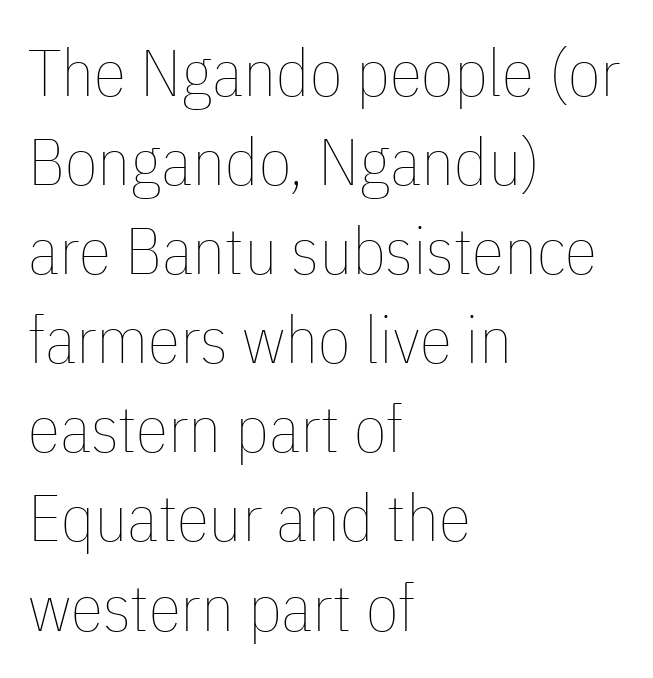
Q: Is the text bold? A: No.
Q: Is the text italic (slanted)? A: No, it is upright.
Q: Is the text underlined? A: No.
Q: How is the paragraph aligned? A: Left-aligned.
Q: Is the spacing between letters normal or unusually wide? A: Normal.
Q: Is the spacing between lines tight, normal or loose? A: Normal.
Q: Width (condensed, normal, or wide)? A: Condensed.
Q: Stroke contrast? A: Low.
Q: x-height? A: Medium.
Q: Monospaced? A: No.
